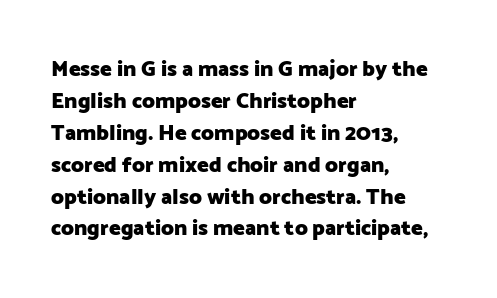
Q: Is the text bold? A: Yes.
Q: Is the text italic (slanted)? A: No, it is upright.
Q: Is the text underlined? A: No.
Q: How is the paragraph aligned? A: Left-aligned.
Q: Is the spacing between letters normal or unusually wide? A: Normal.
Q: Is the spacing between lines tight, normal or loose? A: Normal.
